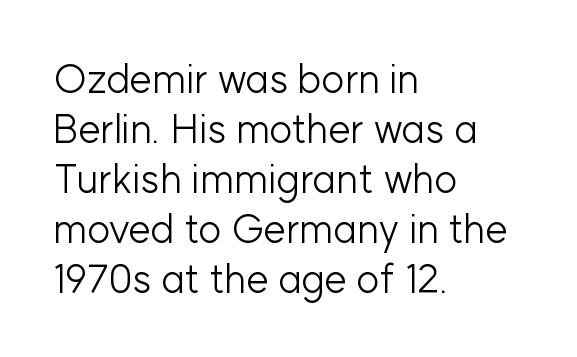
No letter is thick-stroked: the sample isn't bold. A clean baseline with only descenders dipping below it. A normal amount of white space separates one row of letters from the next. Leftover space on each line is placed entirely after the last word. There is no visible air inserted between adjacent glyphs. Ordinary non-slanted type is in use.
